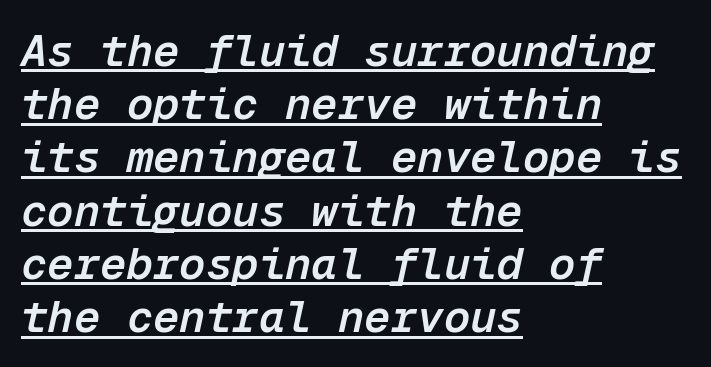
The image shows 44 px semibold type, italic (leaning right), monospaced; set left-aligned, line spacing 1.21x, normal letter spacing, underlined; low stroke contrast and a medium x-height.
